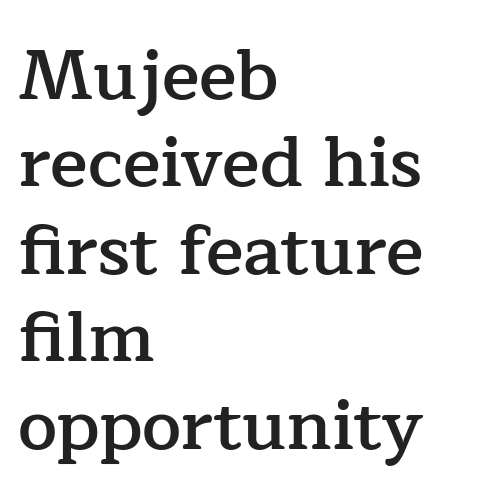
The image shows 70 px semibold serif type, upright; set left-aligned, normal line spacing (1.25x), normal letter spacing, not underlined; low stroke contrast and a medium x-height.
